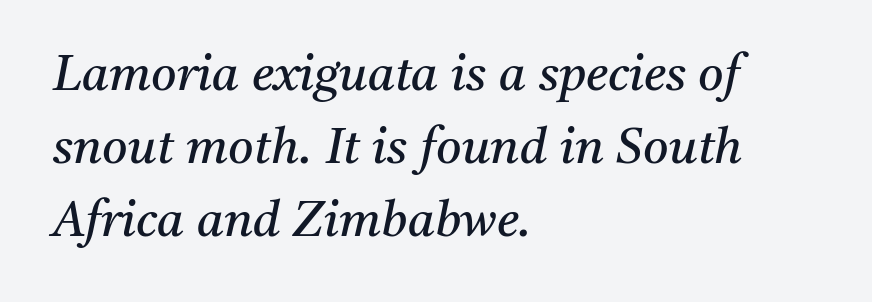
Q: Is the text bold? A: No.
Q: Is the text italic (slanted)? A: Yes, it leans right by about 11 degrees.
Q: Is the typeface a serif or a sans-serif typeface? A: Serif.
Q: Is the text underlined? A: No.
Q: How is the paragraph aligned? A: Left-aligned.
Q: Is the spacing between letters normal or unusually wide? A: Normal.
Q: Is the spacing between lines tight, normal or loose? A: Normal.
Q: Width (condensed, normal, or wide)? A: Normal.
Q: Stroke contrast? A: Medium.
Q: x-height? A: Medium.
Q: Monospaced? A: No.
